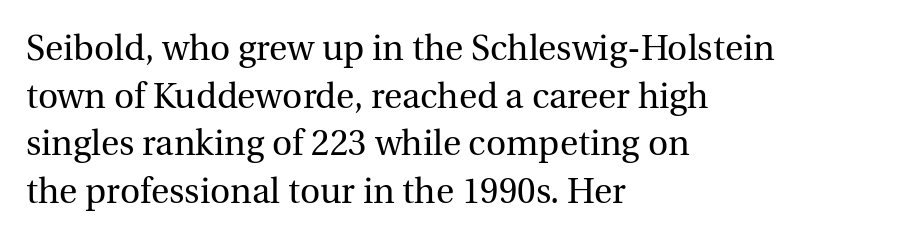
A serif font was chosen for this passage. Leading matches the norm, producing a regular column. Character widths vary here, with narrow letters taking less room than wide ones. The gap between lines stays unmarked. Designer's note — italics off, roman on.
